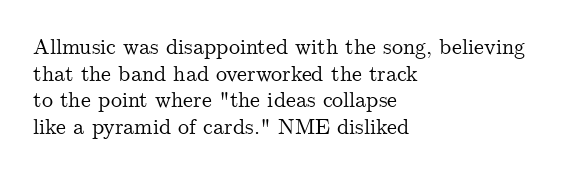
The image shows 22 px text type, upright; set left-aligned, line spacing 1.21x, normal letter spacing, not underlined.
